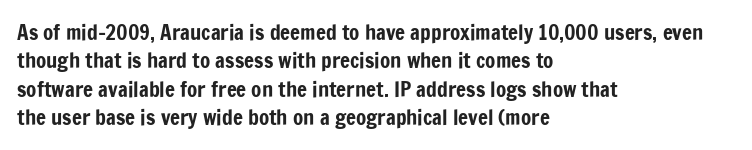
The image shows 21 px text type, upright; set left-aligned, normal line spacing (1.35x), normal letter spacing, not underlined.
